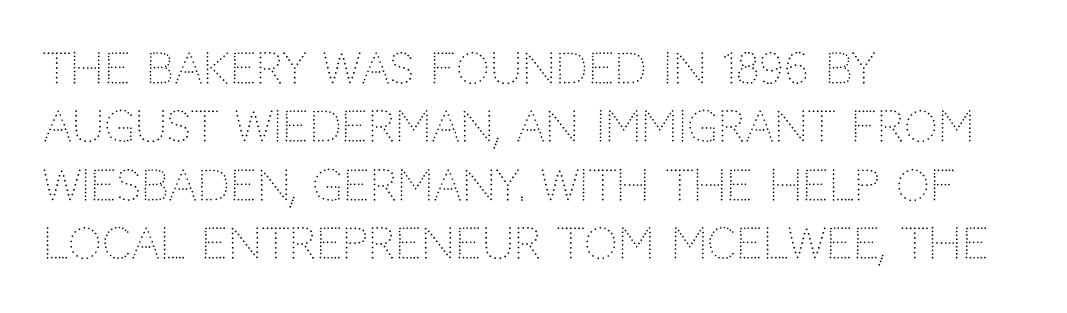
The image shows 42 px light sans-serif type, upright; set left-aligned, normal line spacing (1.39x), normal letter spacing, not underlined; low stroke contrast and a large x-height.
